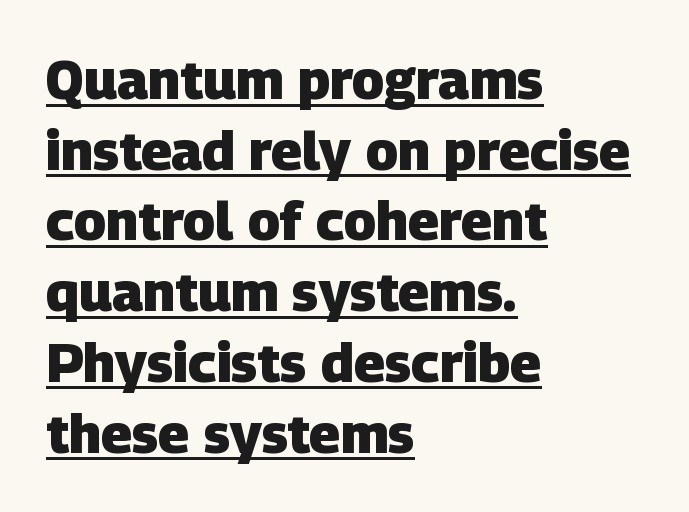
{"serif": "no", "bold": "yes", "weight": "heavy", "width": "normal", "stroke_contrast": "low", "x_height": "large", "monospaced": "no", "underline": "yes", "align": "left", "line_spacing": "normal", "line_spacing_ratio": 1.31, "letter_spacing": "normal", "letter_spacing_em": 0.0, "glyph_px": 54}
